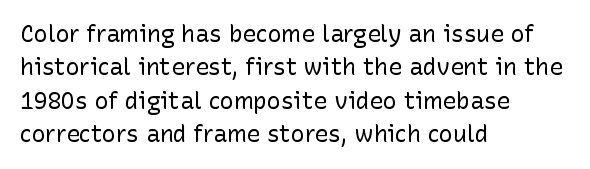
Q: Is the text bold? A: No.
Q: Is the text italic (slanted)? A: No, it is upright.
Q: Is the text underlined? A: No.
Q: How is the paragraph aligned? A: Left-aligned.
Q: Is the spacing between letters normal or unusually wide? A: Normal.
Q: Is the spacing between lines tight, normal or loose? A: Normal.
